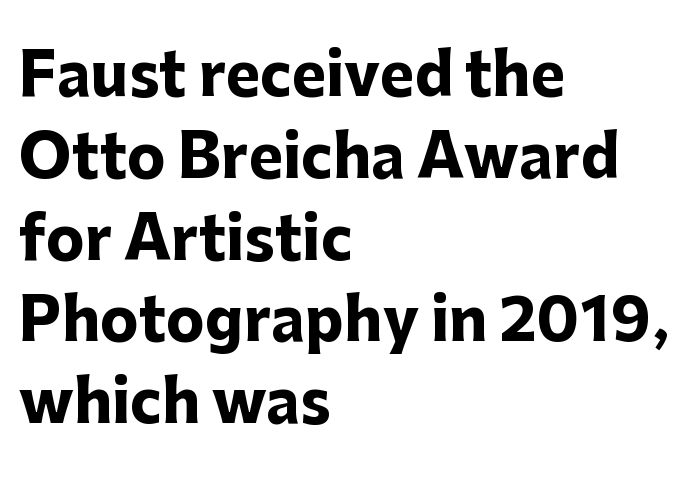
In terms of letterspacing, this is plain default setting. This rendering employs a face without finishing strokes, i.e., a sans-serif. Any mark beneath the type? The region is blank. Looks like regular typesetting: each glyph gets only the width it needs. Look at the stroke-to-counter ratio: heavy, a bold.
